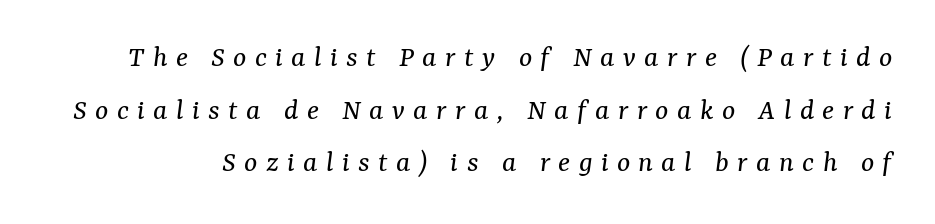
{"serif": "yes", "italic": "yes", "lean": "right", "slant_degrees": 7, "bold": "no", "weight": "regular", "width": "normal", "stroke_contrast": "medium", "x_height": "medium", "monospaced": "no", "underline": "no", "line_spacing": "normal", "line_spacing_ratio": 1.7, "letter_spacing": "wide", "letter_spacing_em": 0.27, "glyph_px": 31}
